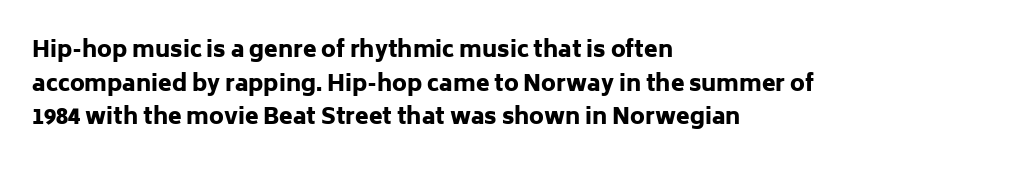
This sample is left-justified, so line endings fall wherever the words run out. Ascenders rise straight up at ninety degrees. Notice how descenders clear the ascenders below comfortably — that's standard leading. Is the type bold? Yes — the strokes are clearly thick and heavy.
